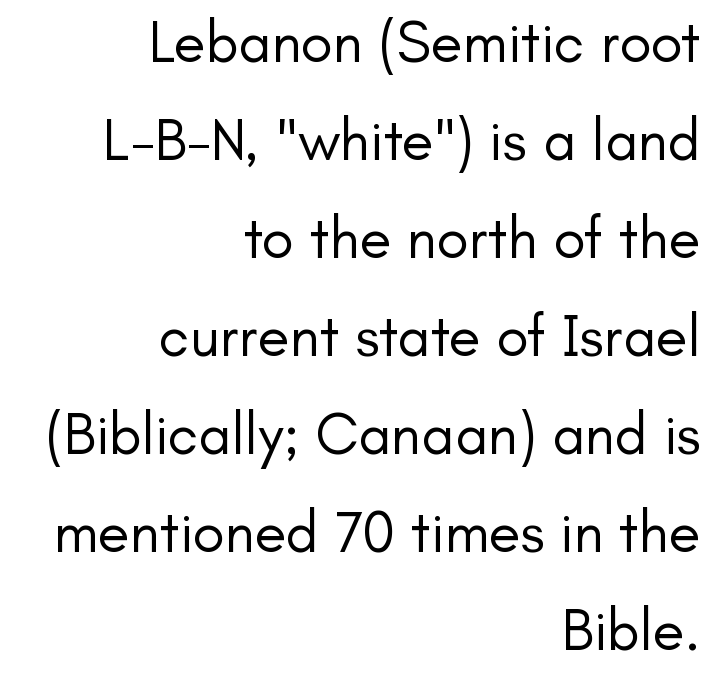
The image shows 59 px regular-weight sans-serif type, upright; set right-aligned, normal line spacing (1.66x), normal letter spacing, not underlined; low stroke contrast and a small x-height.
